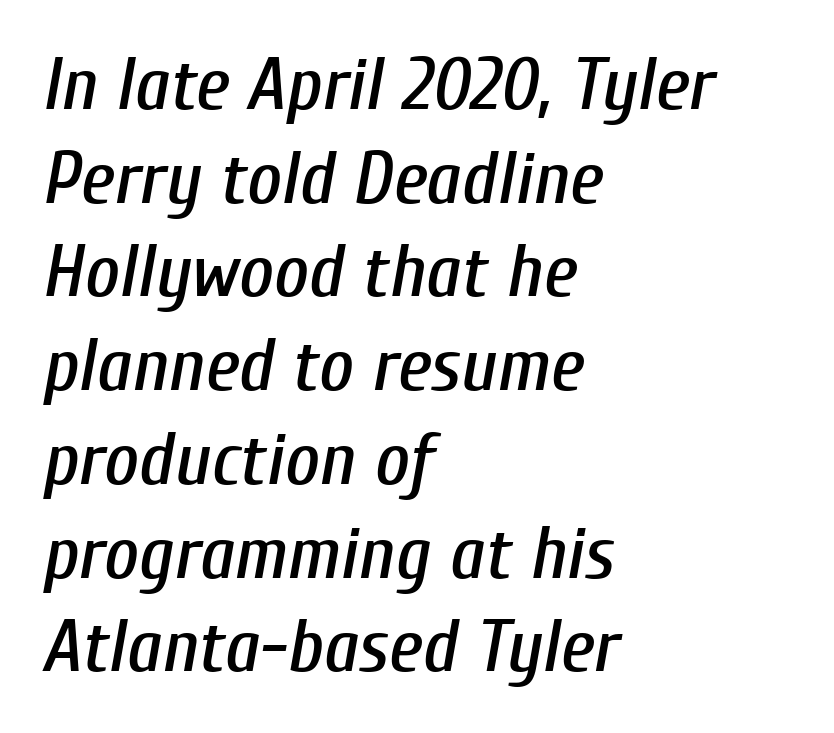
{"italic": "yes", "lean": "right", "slant_degrees": 10, "width": "condensed", "stroke_contrast": "low", "x_height": "medium", "monospaced": "no", "underline": "no", "align": "left", "line_spacing": "normal", "line_spacing_ratio": 1.25, "letter_spacing": "normal", "letter_spacing_em": 0.0, "glyph_px": 75}
